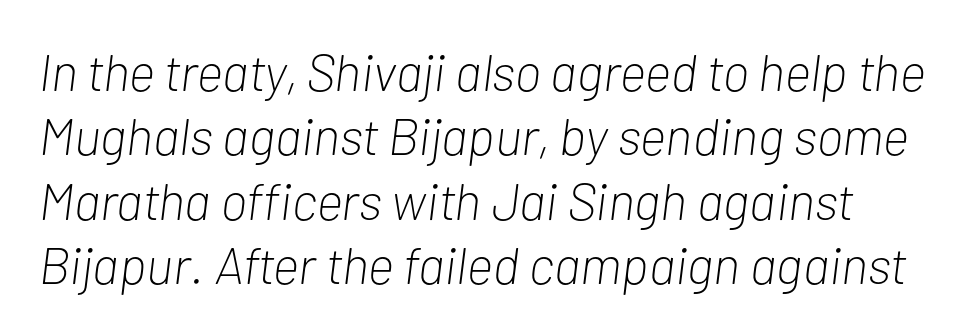
{"italic": "yes", "lean": "right", "slant_degrees": 7, "bold": "no", "weight": "light", "width": "condensed", "stroke_contrast": "low", "x_height": "medium", "monospaced": "no", "underline": "no", "line_spacing_ratio": 1.24, "letter_spacing": "normal", "letter_spacing_em": 0.0, "glyph_px": 52}
